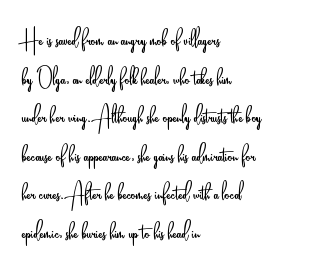
Q: Is the text bold? A: No.
Q: Is the typeface a serif or a sans-serif typeface? A: Sans-serif.
Q: Is the text underlined? A: No.
Q: How is the paragraph aligned? A: Left-aligned.
Q: Is the spacing between letters normal or unusually wide? A: Normal.
Q: Is the spacing between lines tight, normal or loose? A: Normal.
Q: Width (condensed, normal, or wide)? A: Condensed.
Q: Stroke contrast? A: Low.
Q: x-height? A: Small.
Q: Monospaced? A: No.
